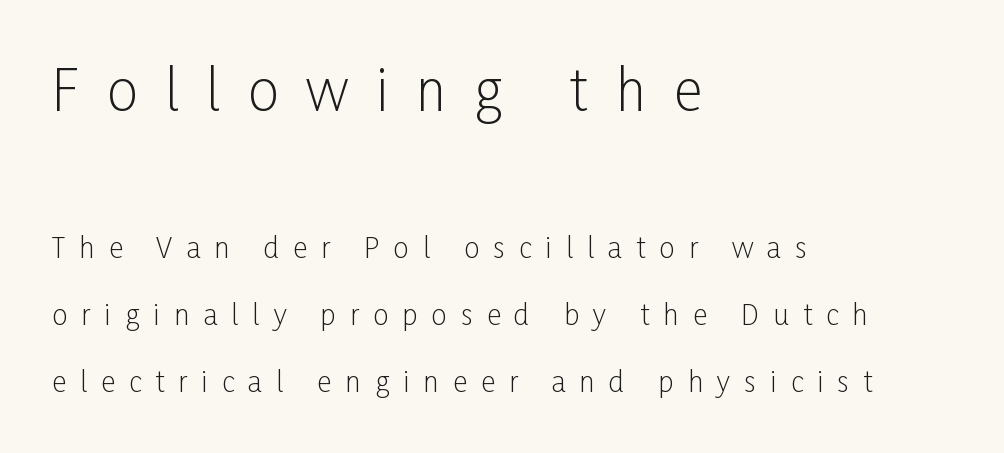
Q: Is the text bold? A: No.
Q: Is the text italic (slanted)? A: No, it is upright.
Q: Is the typeface a serif or a sans-serif typeface? A: Sans-serif.
Q: Is the text underlined? A: No.
Q: How is the paragraph aligned? A: Left-aligned.
Q: Is the spacing between letters normal or unusually wide? A: Unusually wide.
Q: Is the spacing between lines tight, normal or loose? A: Loose.
Q: Which block of text is set in a larger size, the first (top) or the second (bottom)? A: The first (top) one.
Q: Width (condensed, normal, or wide)? A: Condensed.
Q: Stroke contrast? A: Low.
Q: x-height? A: Medium.
Q: Monospaced? A: No.
